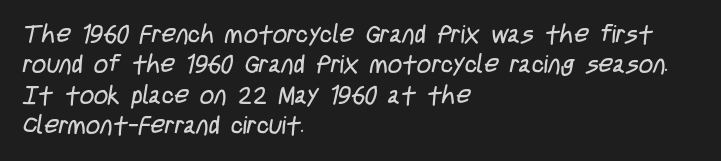
The letters look calm and open, with moderate or lighter stems. Does extra space separate the letters? No, they use regular spacing. Rule under the text: the space is simply empty. Left-aligned paragraph, ragged on the right.
